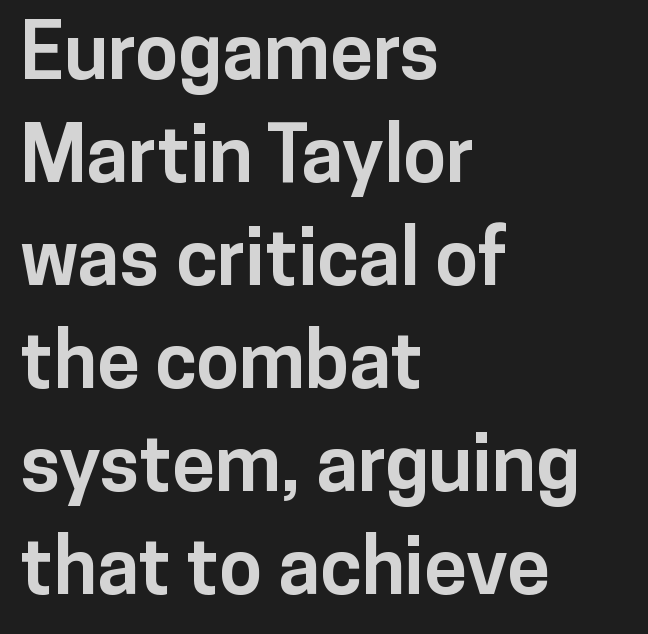
The image shows 78 px bold sans-serif type, upright; set left-aligned, normal line spacing (1.32x), normal letter spacing, not underlined; low stroke contrast and a medium x-height.
